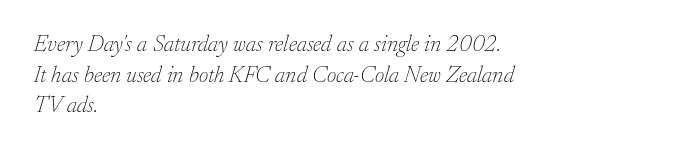
Characters are canted at an angle relative to the baseline's perpendicular. In terms of leading, this rendering sits right in the middle. Which margin do the lines hug? The left one — the right edge is uneven. The letters sit at their default tracking, neither squeezed nor spread. Descenders hang freely into open space.
